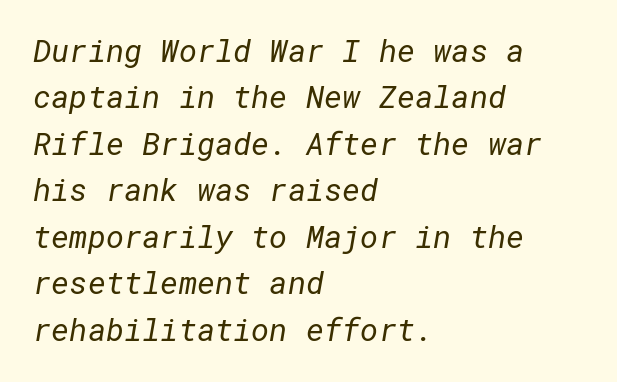
Underline: absent. Classification — sans serif. On a weight scale, this lands at 450 or below. Caption: multi-line text, flush left, ragged right.
